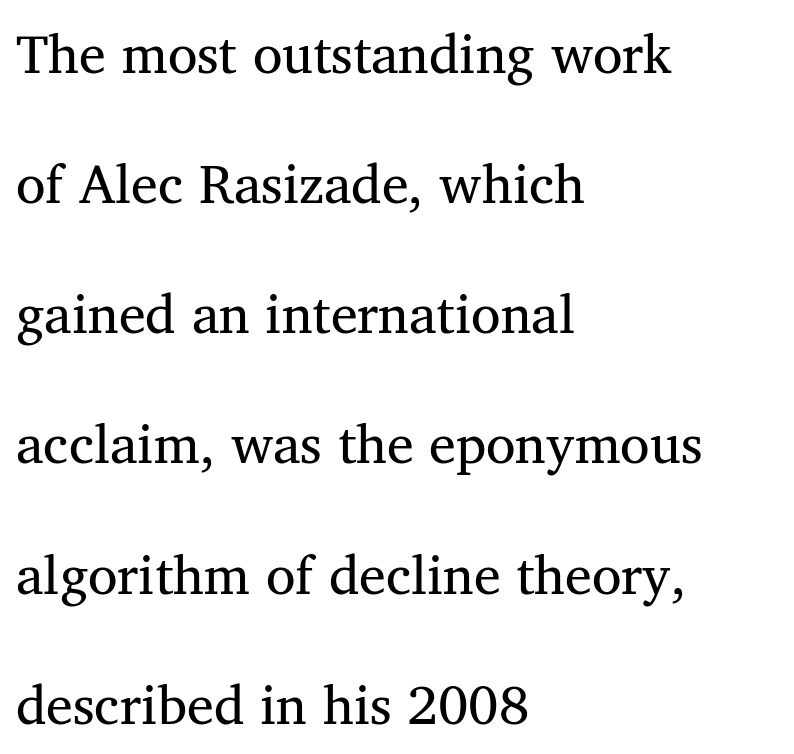
{"serif": "yes", "italic": "no", "bold": "no", "weight": "regular", "width": "normal", "stroke_contrast": "medium", "x_height": "medium", "monospaced": "no", "underline": "no", "align": "left", "line_spacing": "loose", "line_spacing_ratio": 2.41, "letter_spacing": "normal", "letter_spacing_em": 0.0, "glyph_px": 54}
